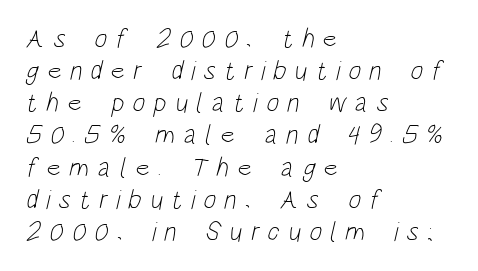
{"bold": "no", "underline": "no", "align": "left", "line_spacing_ratio": 1.19, "letter_spacing": "wide", "letter_spacing_em": 0.31, "glyph_px": 27}
